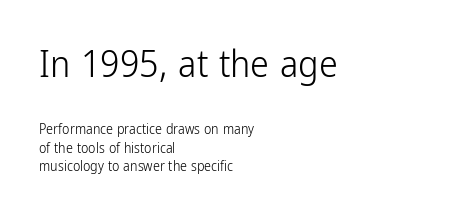
The image shows 38 px light, condensed sans-serif type, upright; set left-aligned, normal line spacing (1.33x), normal letter spacing, not underlined; the first (top) block is 2.71x larger; low stroke contrast and a medium x-height.
